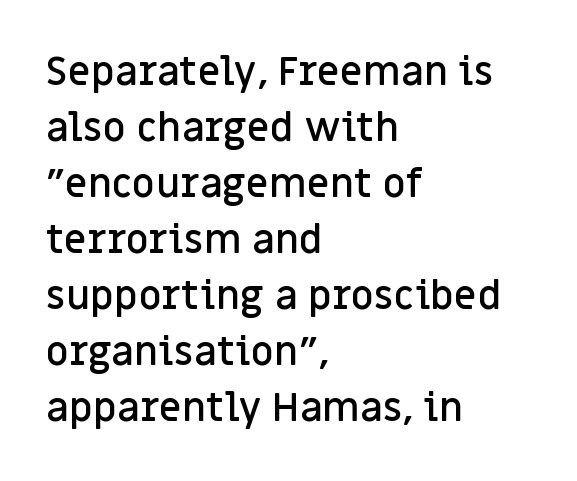
Q: Is the text bold? A: Semi-bold.
Q: Is the text italic (slanted)? A: No, it is upright.
Q: Is the typeface a serif or a sans-serif typeface? A: Sans-serif.
Q: Is the text underlined? A: No.
Q: How is the paragraph aligned? A: Left-aligned.
Q: Is the spacing between letters normal or unusually wide? A: Normal.
Q: Is the spacing between lines tight, normal or loose? A: Normal.
Q: Width (condensed, normal, or wide)? A: Normal.
Q: Stroke contrast? A: Low.
Q: x-height? A: Large.
Q: Monospaced? A: No.
